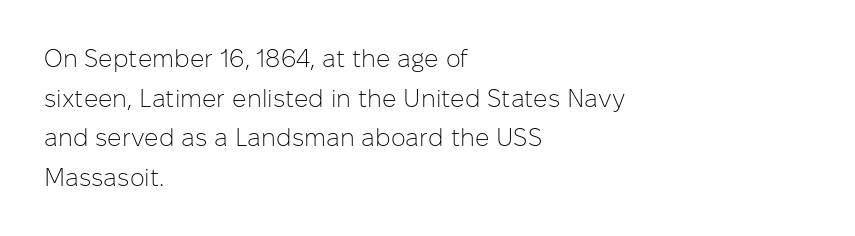
No italicization has been applied; the sample stays upright. Which margin do the lines hug? The left one — the right edge is uneven. Interline gaps are of average width in this sample. Descender tails drop into unmarked territory.
